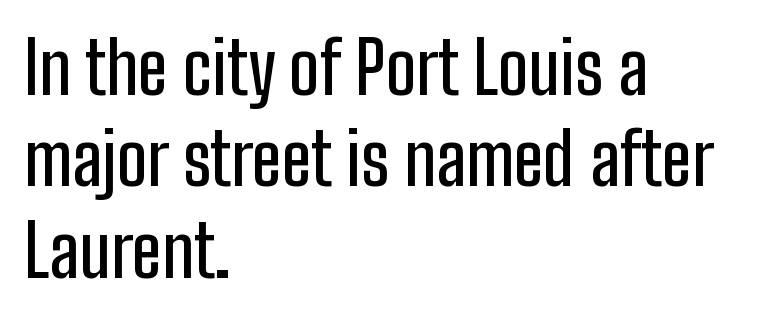
{"serif": "no", "italic": "no", "width": "condensed", "stroke_contrast": "low", "x_height": "medium", "monospaced": "no", "underline": "no", "align": "left", "line_spacing": "normal", "line_spacing_ratio": 1.27, "letter_spacing": "normal", "letter_spacing_em": 0.0, "glyph_px": 72}
